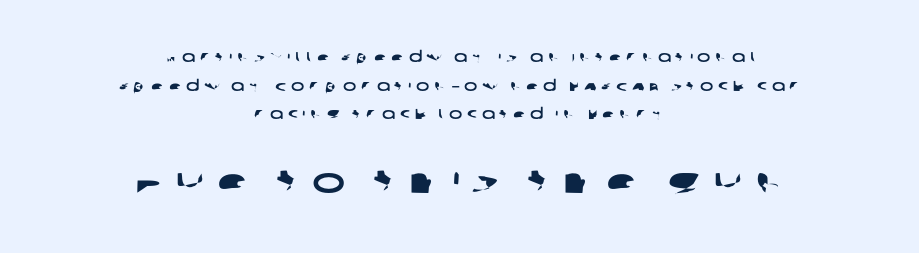
Q: Is the typeface a serif or a sans-serif typeface? A: Sans-serif.
Q: Is the text underlined? A: No.
Q: How is the paragraph aligned? A: Centered.
Q: Is the spacing between letters normal or unusually wide? A: Unusually wide.
Q: Is the spacing between lines tight, normal or loose? A: Loose.
Q: Which block of text is set in a larger size, the first (top) or the second (bottom)? A: The second (bottom) one.
Q: Width (condensed, normal, or wide)? A: Wide.
Q: Stroke contrast? A: Low.
Q: x-height? A: Large.
Q: Monospaced? A: No.
